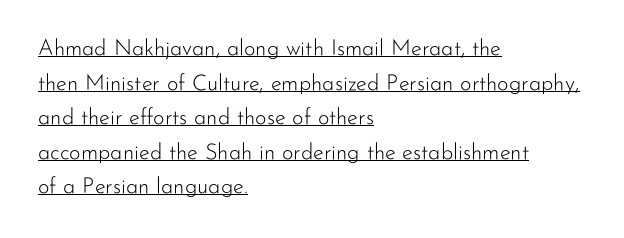
{"italic": "no", "bold": "no", "underline": "yes", "align": "left", "line_spacing": "normal", "line_spacing_ratio": 1.57, "letter_spacing": "normal", "letter_spacing_em": 0.0, "glyph_px": 22}
